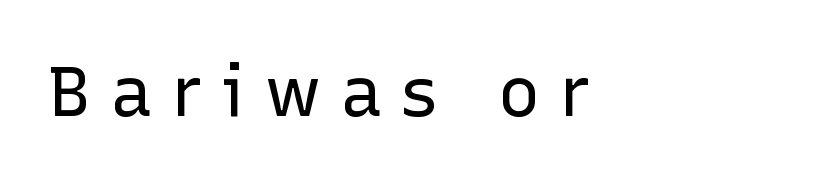
{"serif": "no", "italic": "no", "bold": "no", "weight": "regular", "width": "normal", "stroke_contrast": "low", "x_height": "medium", "monospaced": "no", "underline": "no", "align": "left", "letter_spacing": "wide", "letter_spacing_em": 0.27, "glyph_px": 70}
